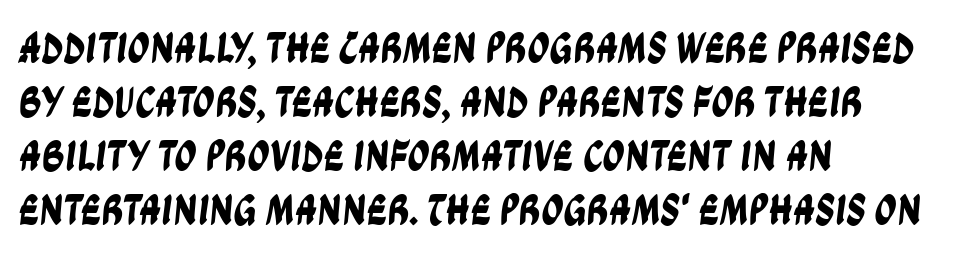
The image shows 44 px condensed sans-serif type; set left-aligned, line spacing 1.23x, normal letter spacing, not underlined; low stroke contrast and a large x-height.
